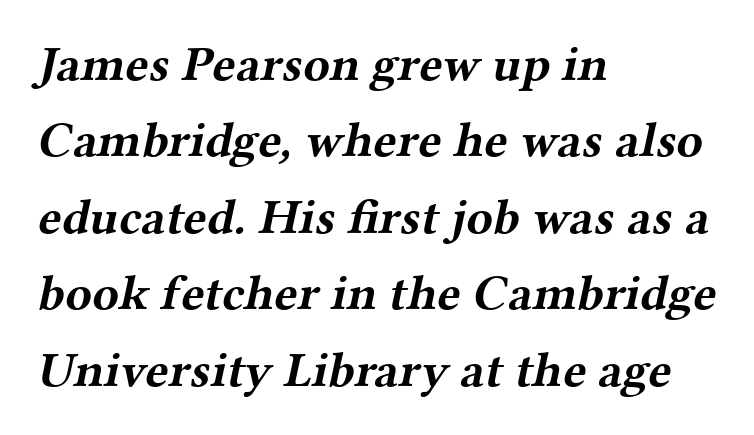
Q: Is the text bold? A: Yes.
Q: Is the typeface a serif or a sans-serif typeface? A: Serif.
Q: Is the text underlined? A: No.
Q: How is the paragraph aligned? A: Left-aligned.
Q: Is the spacing between letters normal or unusually wide? A: Normal.
Q: Is the spacing between lines tight, normal or loose? A: Normal.
Q: Width (condensed, normal, or wide)? A: Wide.
Q: Stroke contrast? A: Medium.
Q: x-height? A: Medium.
Q: Monospaced? A: No.
